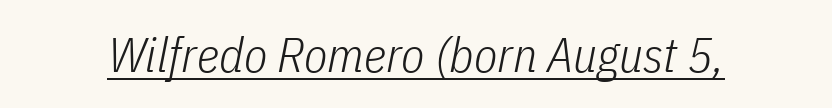
Q: Is the text bold? A: No.
Q: Is the text italic (slanted)? A: Yes, it leans right by about 11 degrees.
Q: Is the text underlined? A: Yes.
Q: Is the spacing between letters normal or unusually wide? A: Normal.
Q: Width (condensed, normal, or wide)? A: Condensed.
Q: Stroke contrast? A: Low.
Q: x-height? A: Medium.
Q: Monospaced? A: No.
